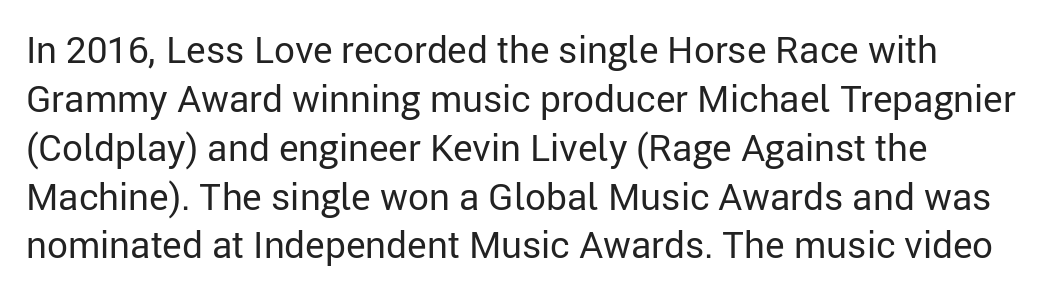
{"serif": "no", "italic": "no", "bold": "no", "weight": "regular", "width": "normal", "stroke_contrast": "low", "x_height": "medium", "monospaced": "no", "underline": "no", "line_spacing": "normal", "line_spacing_ratio": 1.32, "letter_spacing": "normal", "letter_spacing_em": 0.0, "glyph_px": 37}
